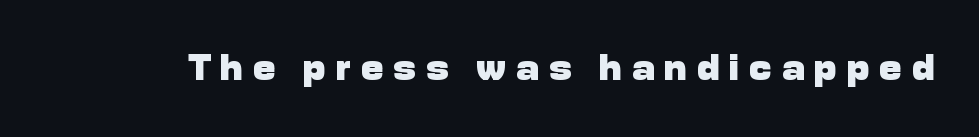
Q: Is the text bold? A: Yes.
Q: Is the text italic (slanted)? A: No, it is upright.
Q: Is the typeface a serif or a sans-serif typeface? A: Sans-serif.
Q: Is the text underlined? A: No.
Q: Is the spacing between letters normal or unusually wide? A: Unusually wide.
Q: Width (condensed, normal, or wide)? A: Normal.
Q: Stroke contrast? A: Low.
Q: x-height? A: Medium.
Q: Monospaced? A: No.
